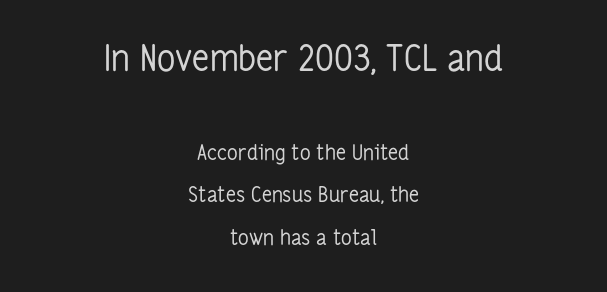
If you drew a line through each stem, it would be perfectly vertical. Size contrast runs from large at the top to small at the bottom. A typesetter would call this zero additional tracking. If you folded the block vertically in half, each line would mirror itself in length.
